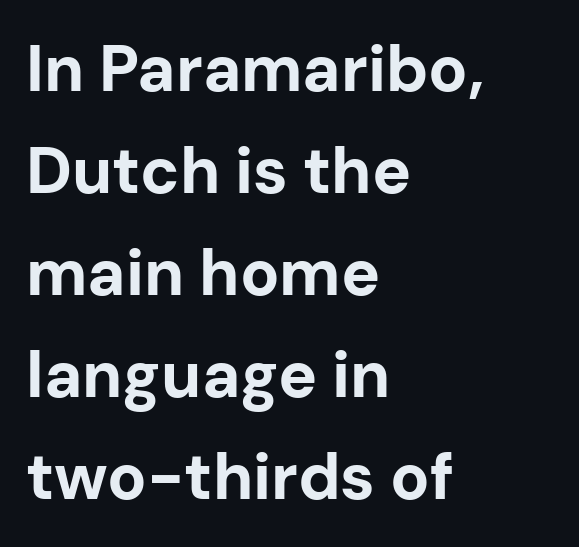
The image shows 65 px bold sans-serif type, upright; set left-aligned, normal line spacing (1.57x), normal letter spacing, not underlined; low stroke contrast and a medium x-height.
